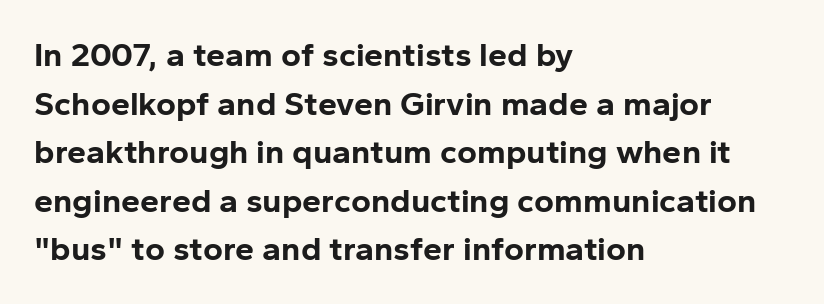
The image shows 34 px bold sans-serif type, upright; set left-aligned, normal line spacing (1.43x), normal letter spacing, not underlined; low stroke contrast and a medium x-height.
